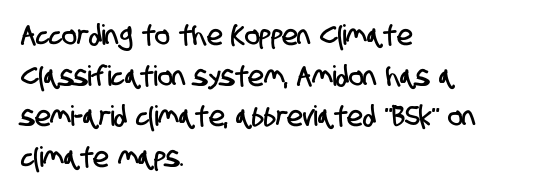
Q: Is the typeface a serif or a sans-serif typeface? A: Sans-serif.
Q: Is the text underlined? A: No.
Q: How is the paragraph aligned? A: Left-aligned.
Q: Is the spacing between letters normal or unusually wide? A: Normal.
Q: Is the spacing between lines tight, normal or loose? A: Normal.
Q: Width (condensed, normal, or wide)? A: Condensed.
Q: Stroke contrast? A: Low.
Q: x-height? A: Large.
Q: Monospaced? A: No.
